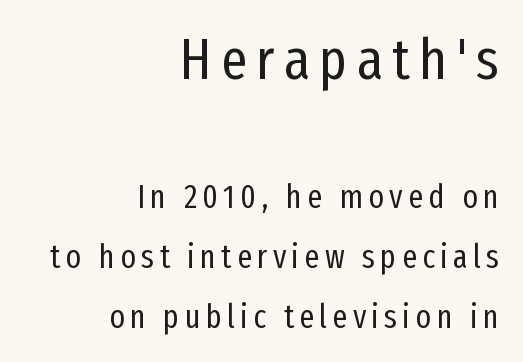
The gap between lines stays unmarked. The weight tops out at a normal text grade. Do the letters lean? They stand straight. Line endings align vertically; line beginnings do not. Size contrast runs from large at the top to small at the bottom.
